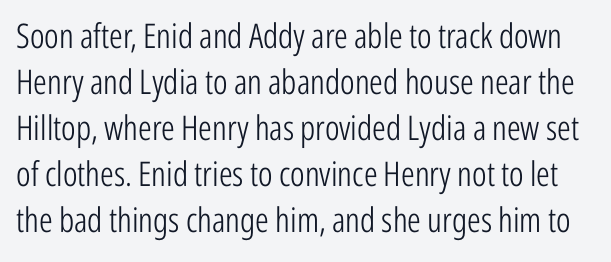
{"serif": "no", "italic": "no", "bold": "no", "weight": "light", "width": "condensed", "stroke_contrast": "low", "x_height": "medium", "monospaced": "no", "underline": "no", "line_spacing": "normal", "line_spacing_ratio": 1.35, "letter_spacing": "normal", "letter_spacing_em": 0.0, "glyph_px": 34}
